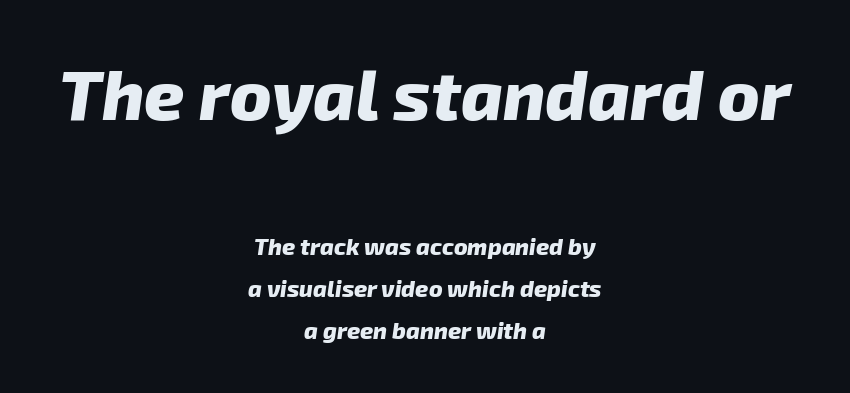
{"serif": "no", "bold": "yes", "weight": "heavy", "width": "normal", "stroke_contrast": "low", "x_height": "medium", "monospaced": "no", "underline": "no", "align": "center", "line_spacing_ratio": 1.82, "letter_spacing": "normal", "letter_spacing_em": 0.0, "larger_block": "first", "size_ratio": 3.04, "glyph_px": 70}
